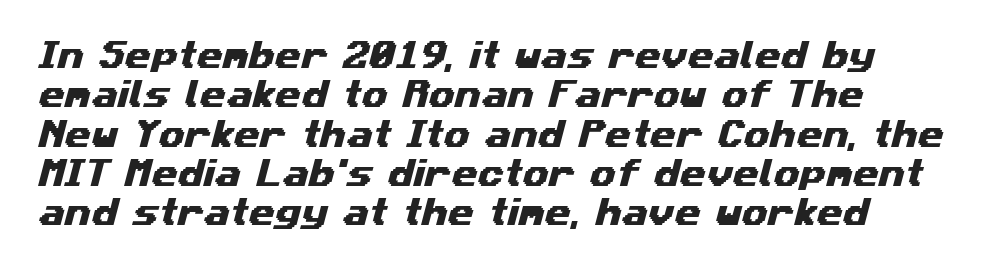
The image shows 30 px wide sans-serif type; set normal line spacing (1.31x), normal letter spacing, not underlined; medium stroke contrast and a medium x-height.
